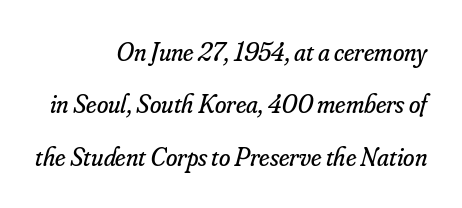
The image shows 26 px text type, italic (leaning right); set right-aligned, loose line spacing (2.01x), normal letter spacing, not underlined.
